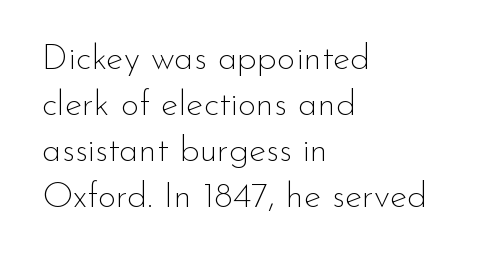
A clean baseline with only descenders dipping below it. The specimen reads as upright at a glance. Casual observation: everything's shoved over to the left. Nope, no serifs anywhere on these letters. Glyph-to-glyph distance matches everyday printed text. The passage shown is typed in a proportional face where columns would drift.
